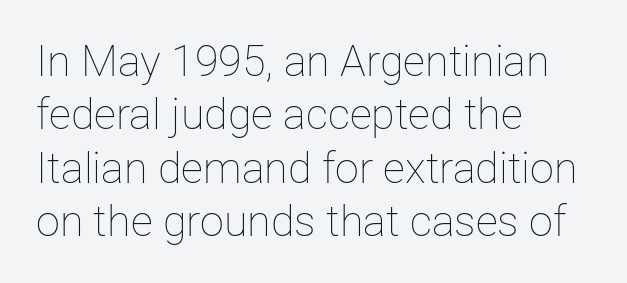
{"italic": "no", "bold": "no", "weight": "thin", "width": "normal", "stroke_contrast": "low", "x_height": "medium", "monospaced": "no", "underline": "no", "align": "left", "line_spacing_ratio": 1.24, "letter_spacing": "normal", "letter_spacing_em": 0.0, "glyph_px": 43}
